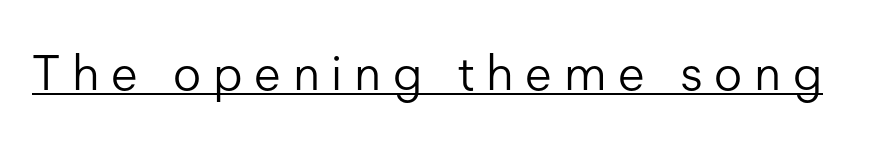
{"serif": "no", "italic": "no", "bold": "no", "weight": "light", "width": "normal", "stroke_contrast": "low", "x_height": "medium", "monospaced": "no", "underline": "yes", "letter_spacing": "wide", "letter_spacing_em": 0.24, "glyph_px": 49}
